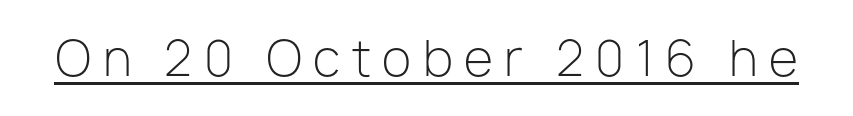
Q: Is the text bold? A: No.
Q: Is the text italic (slanted)? A: No, it is upright.
Q: Is the typeface a serif or a sans-serif typeface? A: Sans-serif.
Q: Is the text underlined? A: Yes.
Q: Is the spacing between letters normal or unusually wide? A: Unusually wide.
Q: Width (condensed, normal, or wide)? A: Normal.
Q: Stroke contrast? A: Low.
Q: x-height? A: Medium.
Q: Monospaced? A: No.
